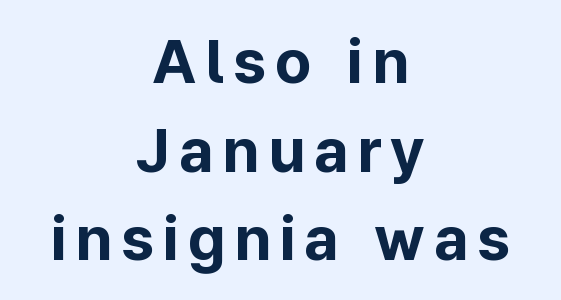
Think of a printed novel: that variable character pitch is what you see here. Regular leading. The designer went with a sans here, leaving each stem footless. Typeset on center — no edge is straight.
